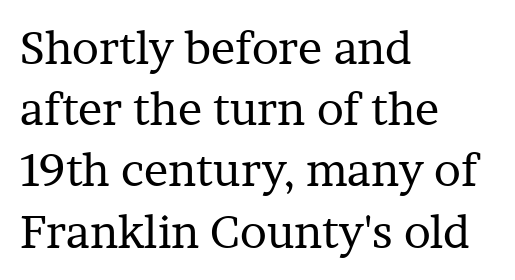
Q: Is the text bold? A: No.
Q: Is the text italic (slanted)? A: No, it is upright.
Q: Is the typeface a serif or a sans-serif typeface? A: Serif.
Q: Is the text underlined? A: No.
Q: How is the paragraph aligned? A: Left-aligned.
Q: Is the spacing between letters normal or unusually wide? A: Normal.
Q: Is the spacing between lines tight, normal or loose? A: Normal.
Q: Width (condensed, normal, or wide)? A: Normal.
Q: Stroke contrast? A: Low.
Q: x-height? A: Medium.
Q: Monospaced? A: No.
